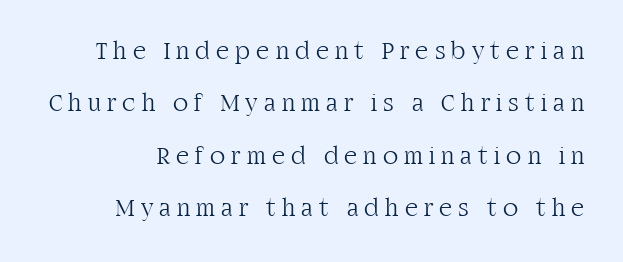
{"italic": "no", "bold": "no", "underline": "no", "line_spacing": "loose", "line_spacing_ratio": 2.1, "letter_spacing": "wide", "letter_spacing_em": 0.25, "glyph_px": 25}
